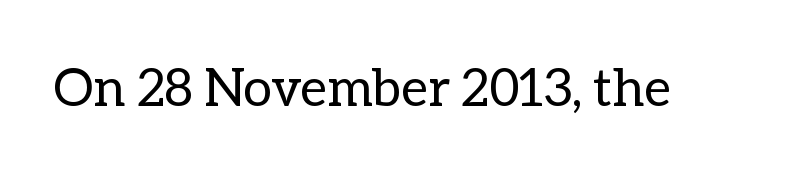
Here the glyphs are tracked normally, forming tight word shapes. The string is rendered with underlining switched off. Vertical strokes here are truly vertical. You could not count columns in this text — the font is proportionally spaced. Heft: none added — not bold.
